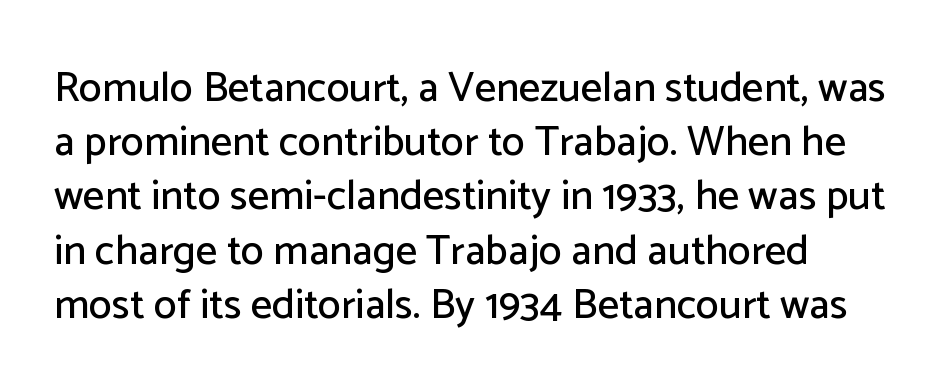
Q: Is the text italic (slanted)? A: No, it is upright.
Q: Is the typeface a serif or a sans-serif typeface? A: Sans-serif.
Q: Is the text underlined? A: No.
Q: Is the spacing between letters normal or unusually wide? A: Normal.
Q: Is the spacing between lines tight, normal or loose? A: Normal.
Q: Width (condensed, normal, or wide)? A: Normal.
Q: Stroke contrast? A: Low.
Q: x-height? A: Medium.
Q: Monospaced? A: No.
